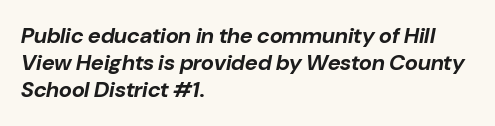
{"italic": "yes", "lean": "right", "slant_degrees": 10, "bold": "yes", "underline": "no", "align": "left", "line_spacing_ratio": 1.23, "letter_spacing": "normal", "letter_spacing_em": 0.0, "glyph_px": 22}
